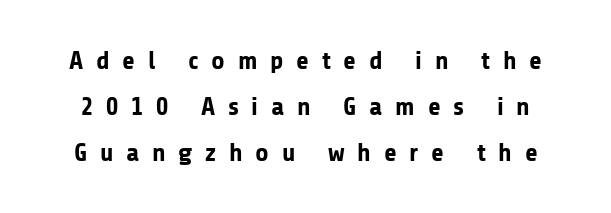
The gaps between neighbouring characters are conspicuously large. Vertical strokes here are truly vertical. Notice how thick the strokes are: this is what a full bold looks like. The space beneath each line is pristine and unruled.
